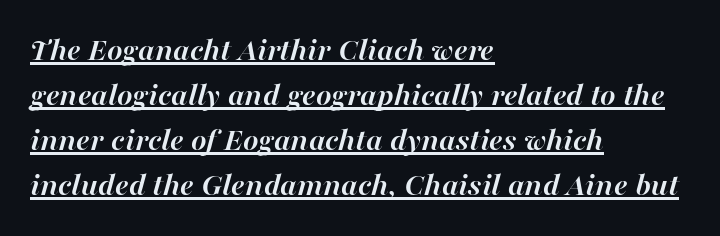
{"italic": "yes", "lean": "right", "slant_degrees": 16, "bold": "yes", "weight": "semibold", "width": "normal", "stroke_contrast": "high", "x_height": "medium", "monospaced": "no", "underline": "yes", "align": "left", "line_spacing": "normal", "line_spacing_ratio": 1.36, "letter_spacing": "normal", "letter_spacing_em": 0.0, "glyph_px": 33}
